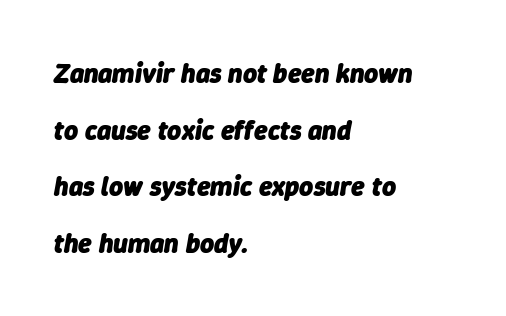
The image shows 27 px bold type, italic (leaning right); set left-aligned, loose line spacing (2.1x), normal letter spacing, not underlined.
